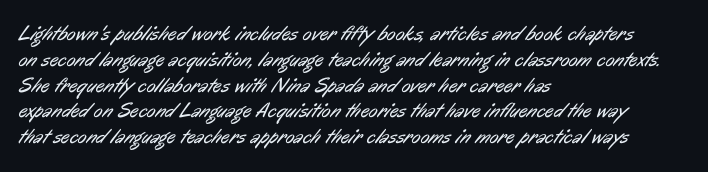
{"bold": "no", "underline": "no", "align": "left", "line_spacing_ratio": 1.23, "letter_spacing": "normal", "letter_spacing_em": 0.0, "glyph_px": 21}
